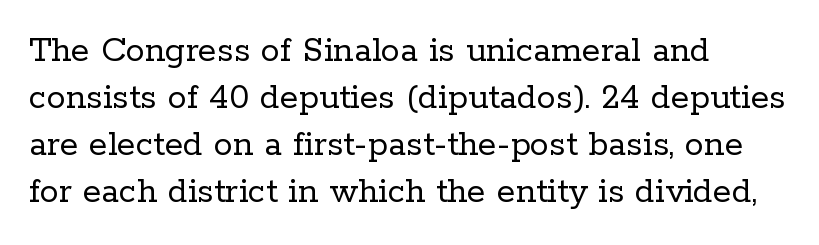
Q: Is the text bold? A: No.
Q: Is the text italic (slanted)? A: No, it is upright.
Q: Is the typeface a serif or a sans-serif typeface? A: Serif.
Q: Is the text underlined? A: No.
Q: How is the paragraph aligned? A: Left-aligned.
Q: Is the spacing between letters normal or unusually wide? A: Normal.
Q: Width (condensed, normal, or wide)? A: Normal.
Q: Stroke contrast? A: Low.
Q: x-height? A: Medium.
Q: Monospaced? A: No.
